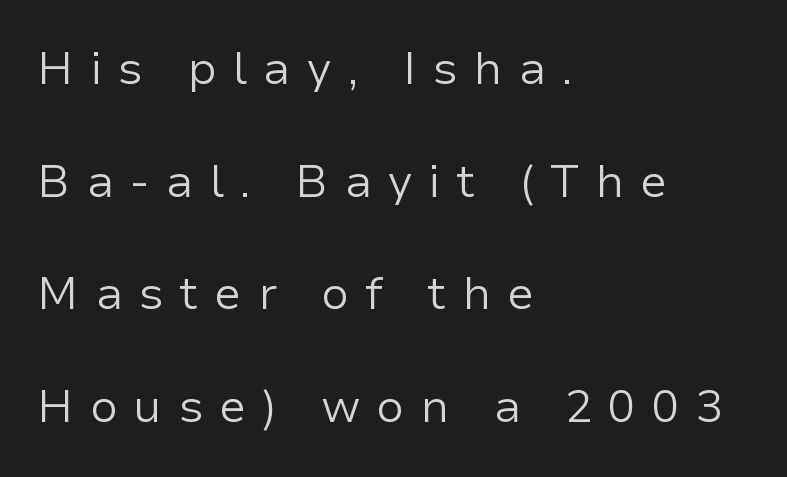
{"serif": "no", "italic": "no", "bold": "no", "weight": "regular", "width": "normal", "stroke_contrast": "low", "x_height": "medium", "monospaced": "no", "underline": "no", "align": "left", "line_spacing": "loose", "line_spacing_ratio": 2.45, "letter_spacing": "wide", "letter_spacing_em": 0.34, "glyph_px": 46}
